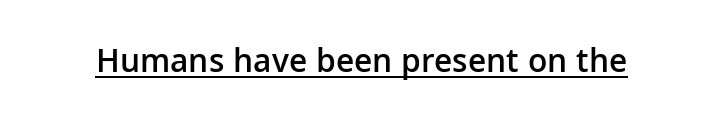
The image shows 34 px semibold sans-serif type, upright; set normal letter spacing, underlined; low stroke contrast and a medium x-height.
